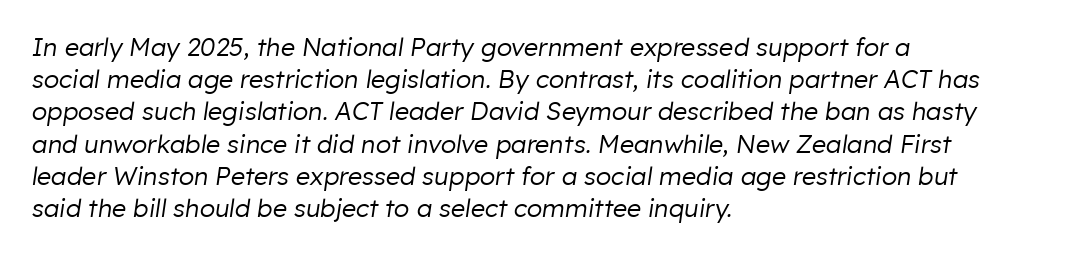
Tall strokes in this sample are angled rather than plumb. Nothing heavy about these letters — not bold at all. Horizontally, the lines are justified to the leading edge only. Each row of text sits above clean, open space.
